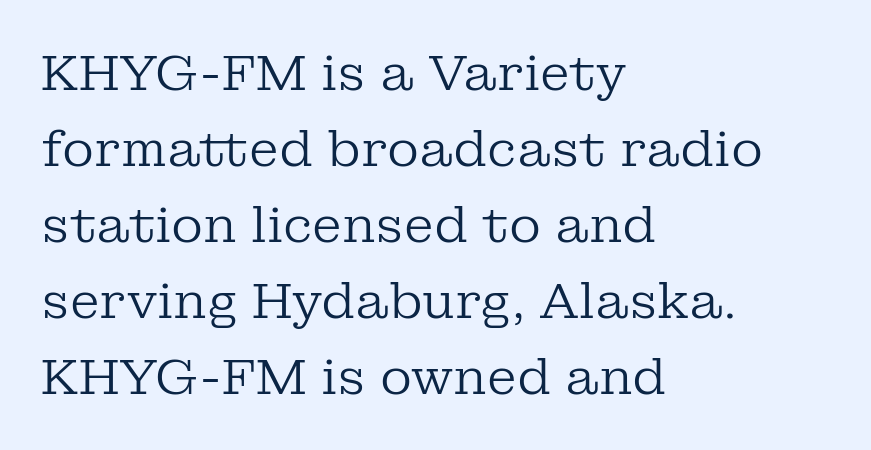
Q: Is the text bold? A: No.
Q: Is the text italic (slanted)? A: No, it is upright.
Q: Is the typeface a serif or a sans-serif typeface? A: Serif.
Q: Is the text underlined? A: No.
Q: How is the paragraph aligned? A: Left-aligned.
Q: Is the spacing between letters normal or unusually wide? A: Normal.
Q: Is the spacing between lines tight, normal or loose? A: Normal.
Q: Width (condensed, normal, or wide)? A: Normal.
Q: Stroke contrast? A: Low.
Q: x-height? A: Medium.
Q: Monospaced? A: No.
